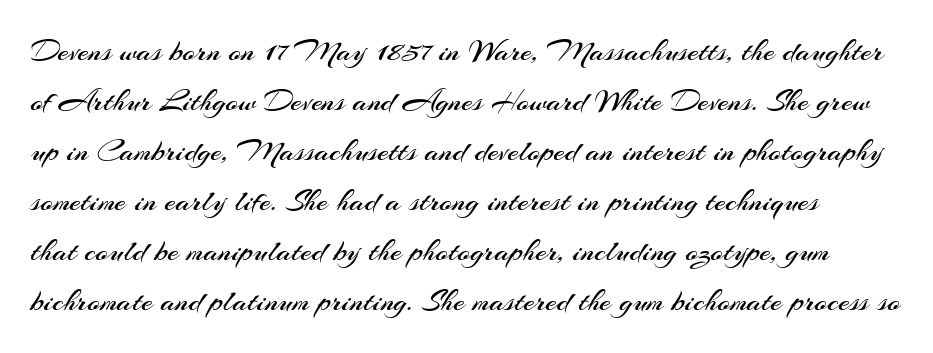
The image shows 32 px regular-weight sans-serif type; set normal line spacing (1.56x), normal letter spacing, not underlined; medium stroke contrast and a small x-height.
